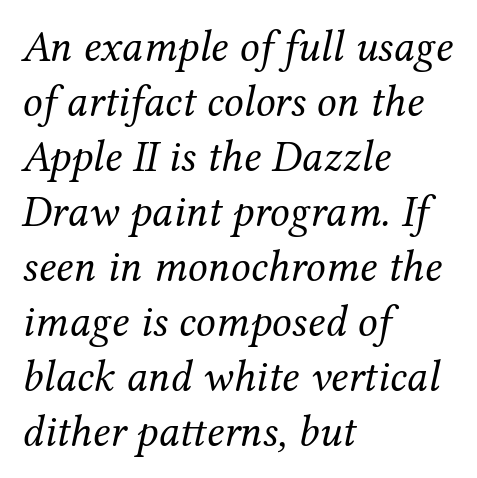
The image shows 44 px regular-weight serif type, italic (leaning right); set left-aligned, normal line spacing (1.25x), normal letter spacing, not underlined; medium stroke contrast and a medium x-height.
